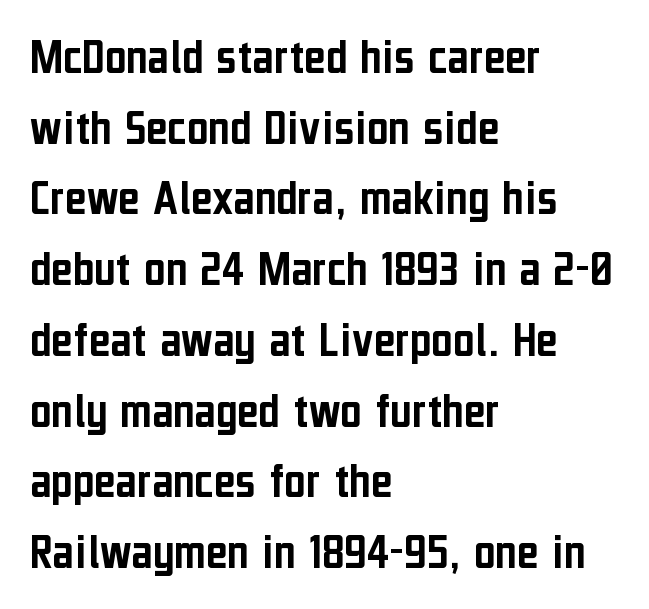
The image shows 52 px condensed sans-serif type, upright; set left-aligned, normal line spacing (1.36x), normal letter spacing, not underlined; low stroke contrast and a medium x-height.
